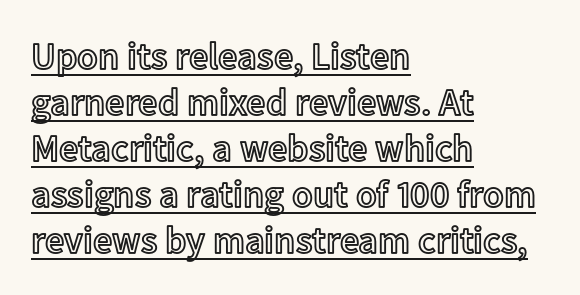
{"italic": "no", "width": "normal", "x_height": "medium", "monospaced": "no", "underline": "yes", "align": "left", "line_spacing_ratio": 1.21, "letter_spacing": "normal", "letter_spacing_em": 0.0, "glyph_px": 38}
